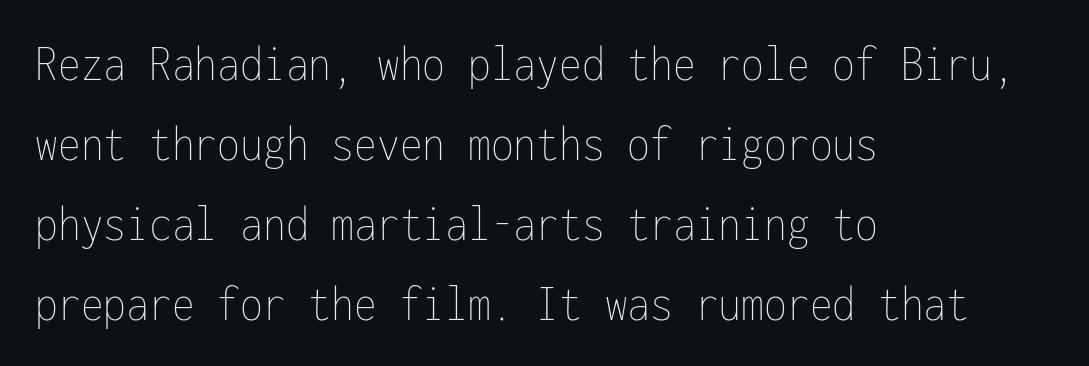
{"italic": "no", "bold": "no", "weight": "thin", "width": "condensed", "stroke_contrast": "low", "x_height": "medium", "monospaced": "yes", "underline": "no", "align": "left", "line_spacing": "normal", "line_spacing_ratio": 1.54, "letter_spacing": "normal", "letter_spacing_em": 0.0, "glyph_px": 52}
